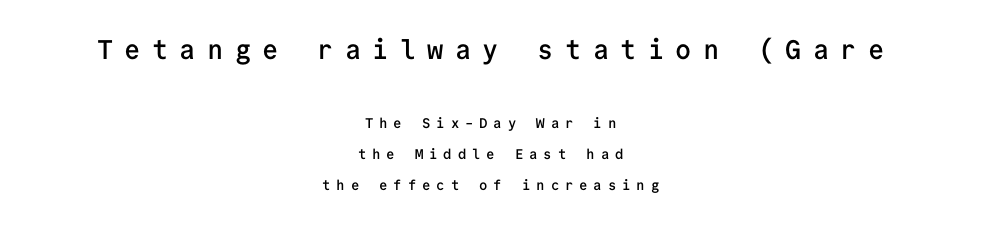
{"italic": "no", "bold": "semi", "underline": "no", "align": "center", "line_spacing": "loose", "line_spacing_ratio": 2.21, "letter_spacing": "wide", "letter_spacing_em": 0.42, "larger_block": "first", "size_ratio": 1.93, "glyph_px": 27}
